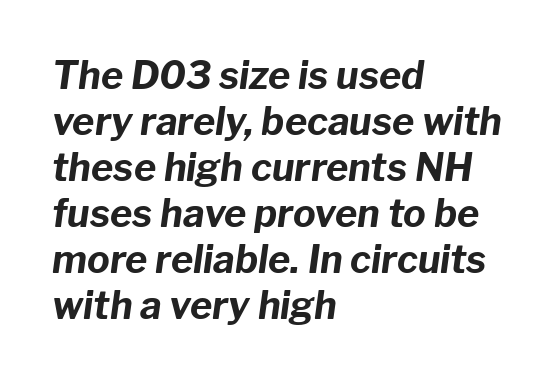
The image shows 38 px bold type, italic (leaning right); set left-aligned, line spacing 1.21x, normal letter spacing, not underlined; low stroke contrast and a medium x-height.
